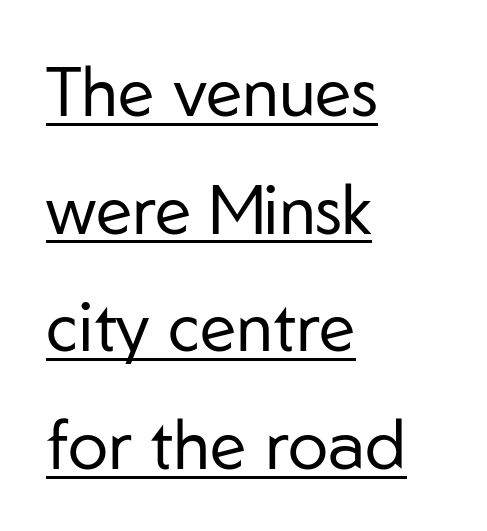
Posture: upright roman. This sample has the flowing, uneven cadence of proportional lettering. One-word summary of the alignment: left. Characters follow at the spacing the type designer built in. Typographically, this falls in the sans-serif category. The lettering is marked with a stroke running underneath it.
